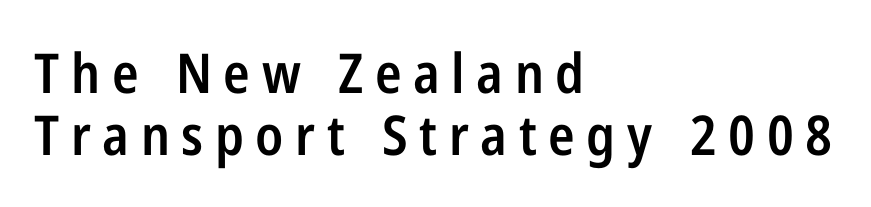
The image shows 55 px semibold, condensed sans-serif type, upright; set left-aligned, tight line spacing (1.13x), unusually wide letter spacing (+0.21 em), not underlined; low stroke contrast and a medium x-height.
